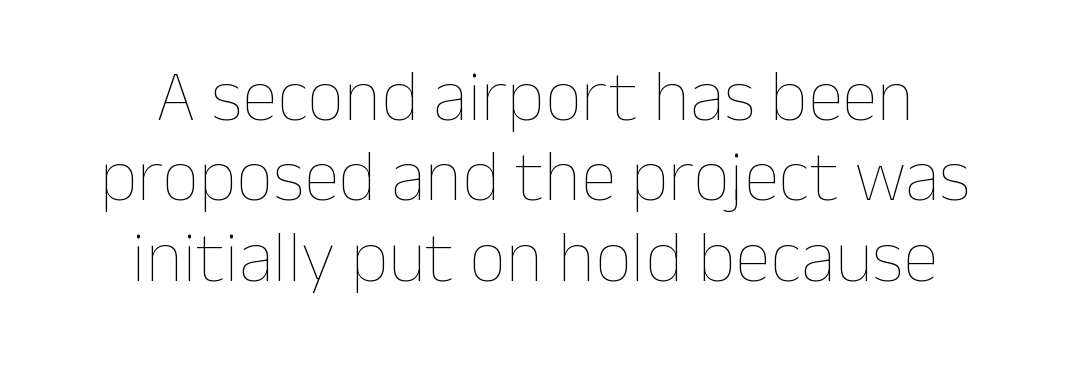
Think of a printed novel: that variable character pitch is what you see here. Weight class: somewhere from thin through regular. Clear beneath every line of the passage. Ascenders rise straight up at ninety degrees.
